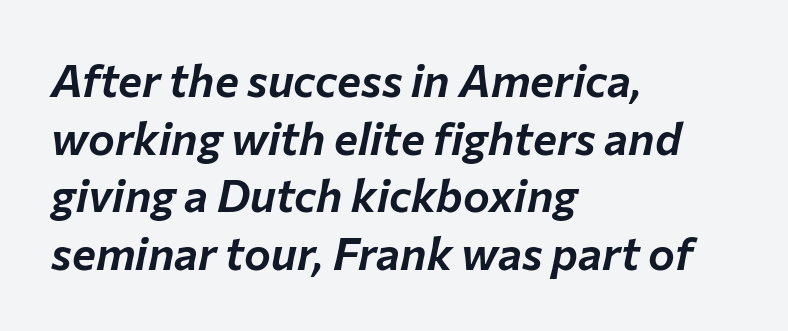
Q: Is the text italic (slanted)? A: Yes, it leans right by about 12 degrees.
Q: Is the text underlined? A: No.
Q: How is the paragraph aligned? A: Left-aligned.
Q: Is the spacing between letters normal or unusually wide? A: Normal.
Q: Is the spacing between lines tight, normal or loose? A: Normal.
Q: Width (condensed, normal, or wide)? A: Normal.
Q: Stroke contrast? A: Low.
Q: x-height? A: Medium.
Q: Monospaced? A: No.
